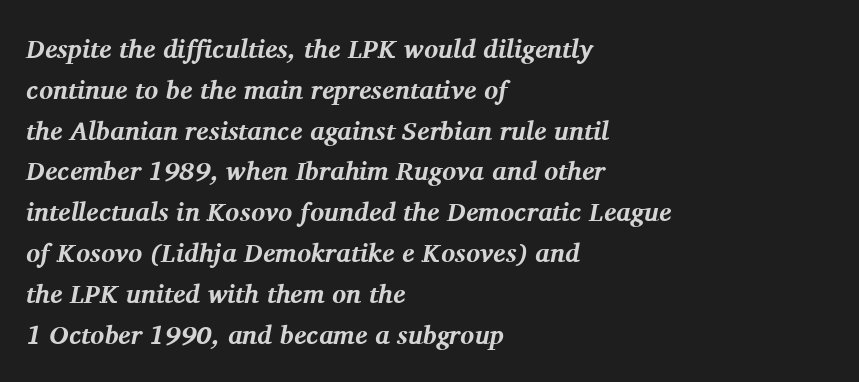
Q: Is the text bold? A: Yes.
Q: Is the text italic (slanted)? A: Yes, it leans right by about 11 degrees.
Q: Is the text underlined? A: No.
Q: How is the paragraph aligned? A: Left-aligned.
Q: Is the spacing between letters normal or unusually wide? A: Normal.
Q: Is the spacing between lines tight, normal or loose? A: Normal.
